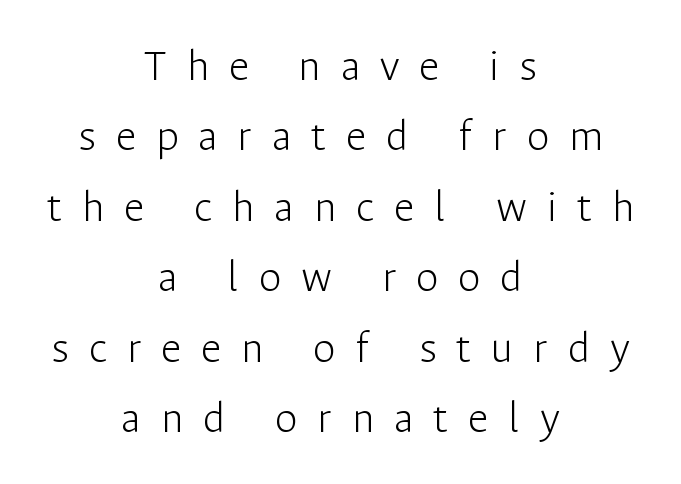
{"serif": "no", "italic": "no", "bold": "no", "weight": "light", "width": "normal", "stroke_contrast": "low", "x_height": "medium", "monospaced": "no", "underline": "no", "align": "center", "line_spacing": "normal", "line_spacing_ratio": 1.53, "letter_spacing": "wide", "letter_spacing_em": 0.43, "glyph_px": 46}
